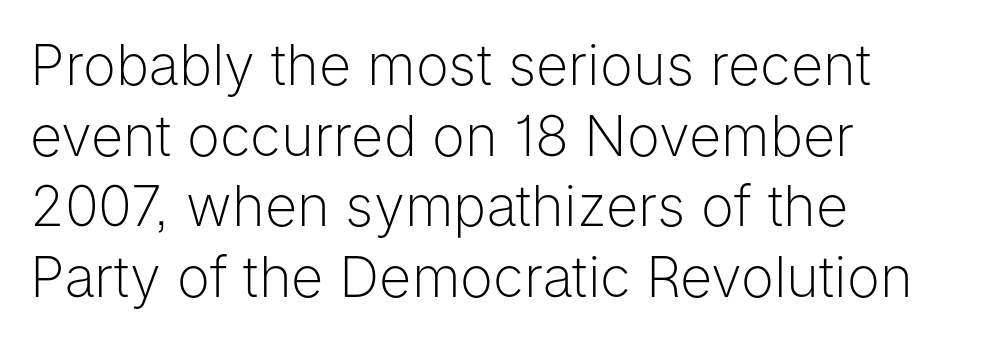
{"serif": "no", "italic": "no", "bold": "no", "weight": "light", "width": "normal", "stroke_contrast": "low", "x_height": "medium", "monospaced": "no", "underline": "no", "align": "left", "line_spacing": "normal", "line_spacing_ratio": 1.26, "letter_spacing": "normal", "letter_spacing_em": 0.0, "glyph_px": 56}
